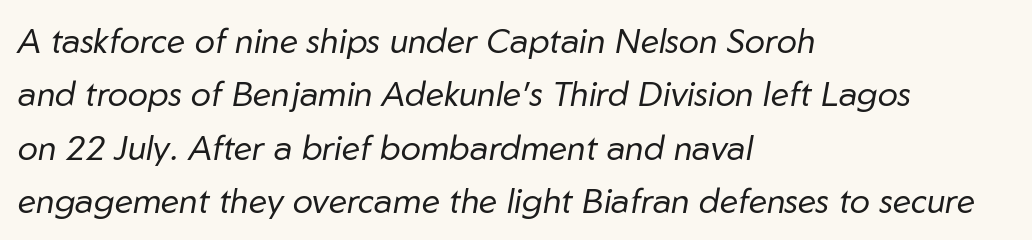
{"italic": "yes", "lean": "right", "slant_degrees": 10, "bold": "no", "weight": "regular", "width": "normal", "stroke_contrast": "low", "x_height": "medium", "monospaced": "no", "underline": "no", "align": "left", "line_spacing": "normal", "line_spacing_ratio": 1.57, "letter_spacing": "normal", "letter_spacing_em": 0.0, "glyph_px": 34}
